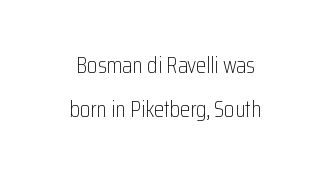
{"italic": "no", "bold": "no", "underline": "no", "align": "center", "line_spacing": "loose", "line_spacing_ratio": 1.93, "letter_spacing": "normal", "letter_spacing_em": 0.0, "glyph_px": 23}
